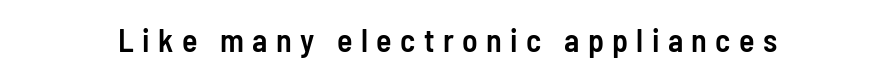
{"serif": "no", "italic": "no", "bold": "semi", "weight": "semibold", "width": "condensed", "stroke_contrast": "low", "x_height": "medium", "monospaced": "no", "underline": "no", "letter_spacing": "wide", "letter_spacing_em": 0.26, "glyph_px": 32}
